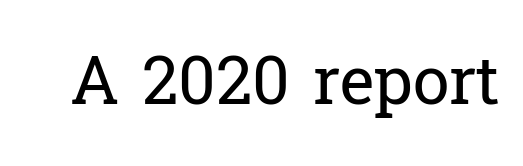
The image shows 66 px regular-weight serif type, upright; set normal letter spacing, not underlined; low stroke contrast and a medium x-height.
